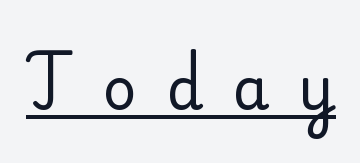
{"serif": "yes", "italic": "no", "bold": "no", "weight": "regular", "width": "normal", "stroke_contrast": "low", "x_height": "small", "monospaced": "no", "underline": "yes", "letter_spacing": "wide", "letter_spacing_em": 0.49, "glyph_px": 59}
